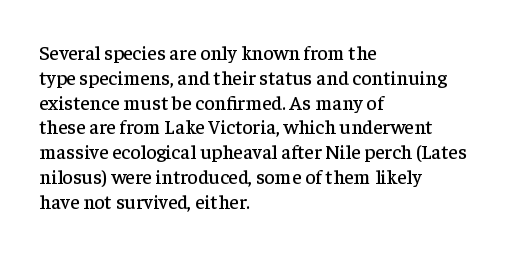
{"italic": "no", "underline": "no", "align": "left", "line_spacing_ratio": 1.24, "letter_spacing": "normal", "letter_spacing_em": 0.0, "glyph_px": 20}
